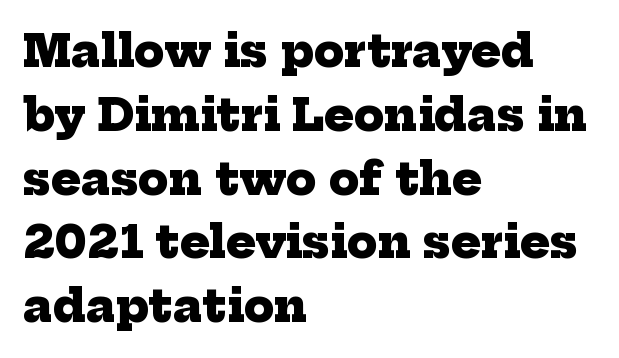
Q: Is the text bold? A: Yes.
Q: Is the typeface a serif or a sans-serif typeface? A: Serif.
Q: Is the text underlined? A: No.
Q: How is the paragraph aligned? A: Left-aligned.
Q: Is the spacing between letters normal or unusually wide? A: Normal.
Q: Is the spacing between lines tight, normal or loose? A: Normal.
Q: Width (condensed, normal, or wide)? A: Normal.
Q: Stroke contrast? A: Low.
Q: x-height? A: Medium.
Q: Monospaced? A: No.
